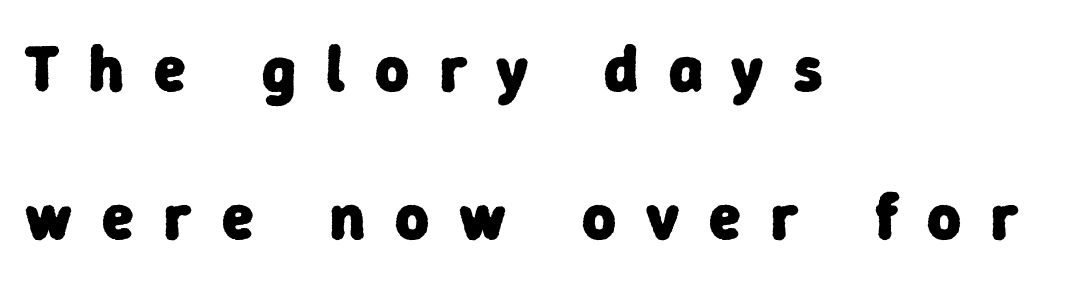
Q: Is the text bold? A: Yes.
Q: Is the typeface a serif or a sans-serif typeface? A: Sans-serif.
Q: Is the text underlined? A: No.
Q: How is the paragraph aligned? A: Left-aligned.
Q: Is the spacing between letters normal or unusually wide? A: Unusually wide.
Q: Is the spacing between lines tight, normal or loose? A: Loose.
Q: Width (condensed, normal, or wide)? A: Normal.
Q: Stroke contrast? A: Low.
Q: x-height? A: Medium.
Q: Monospaced? A: No.
